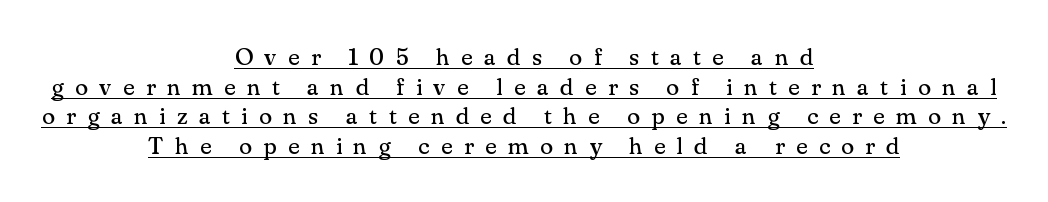
Q: Is the text bold? A: No.
Q: Is the text italic (slanted)? A: No, it is upright.
Q: Is the text underlined? A: Yes.
Q: How is the paragraph aligned? A: Centered.
Q: Is the spacing between letters normal or unusually wide? A: Unusually wide.
